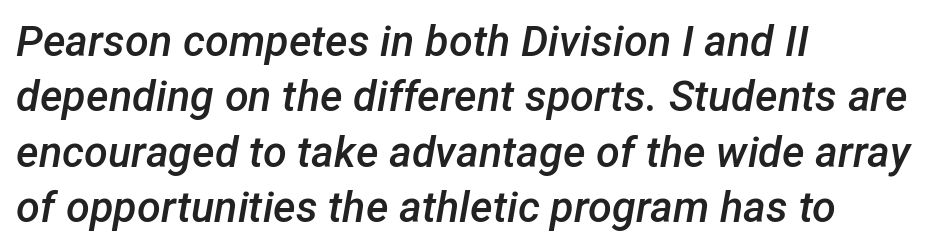
The image shows 43 px semibold type, italic (leaning right); set left-aligned, normal line spacing (1.29x), normal letter spacing, not underlined; low stroke contrast and a medium x-height.
